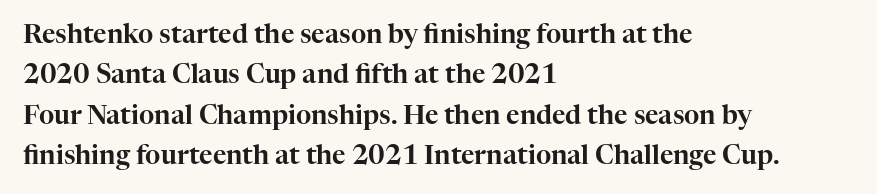
The image shows 26 px text type, upright; set left-aligned, normal line spacing (1.55x), normal letter spacing, not underlined.
